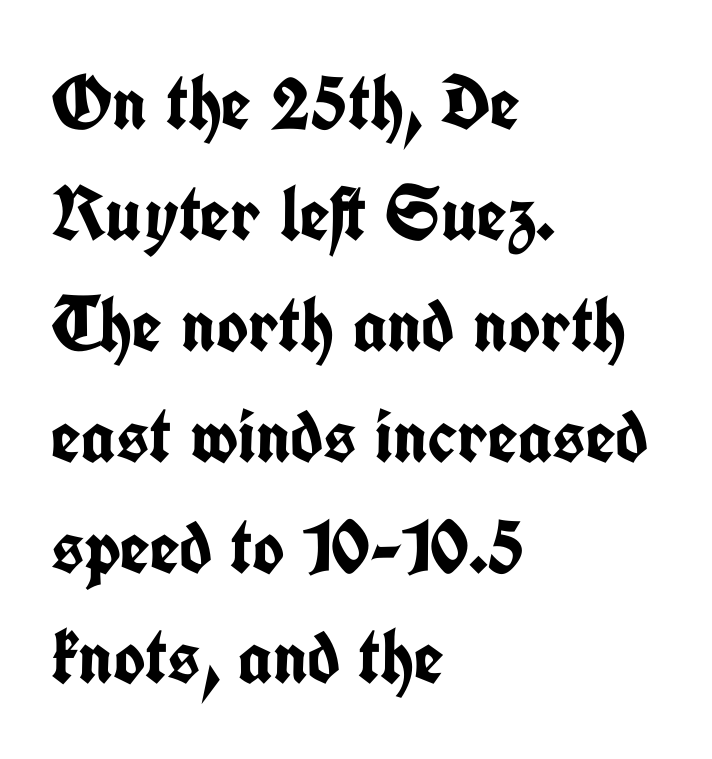
{"serif": "no", "italic": "no", "bold": "yes", "weight": "semibold", "width": "condensed", "stroke_contrast": "low", "x_height": "medium", "monospaced": "no", "underline": "no", "align": "left", "line_spacing": "normal", "line_spacing_ratio": 1.44, "letter_spacing": "normal", "letter_spacing_em": 0.0, "glyph_px": 77}
